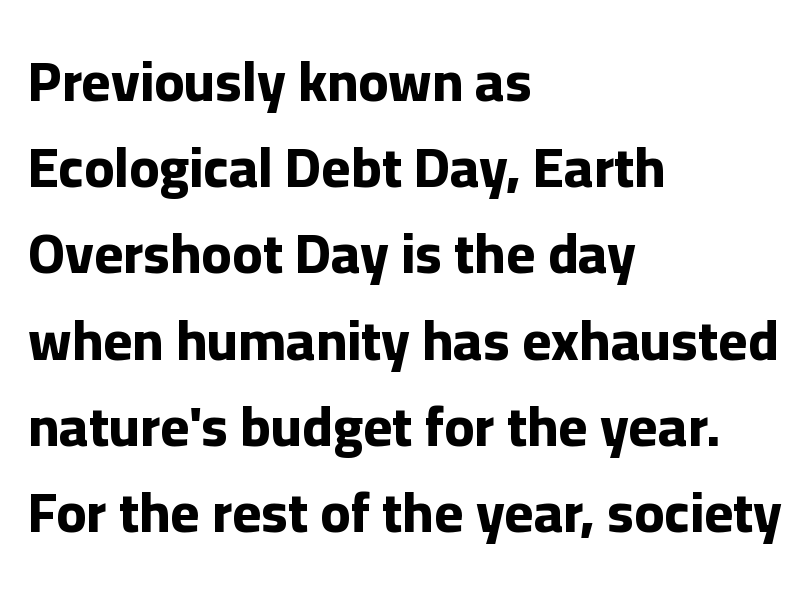
Q: Is the text bold? A: Yes.
Q: Is the text italic (slanted)? A: No, it is upright.
Q: Is the typeface a serif or a sans-serif typeface? A: Sans-serif.
Q: Is the text underlined? A: No.
Q: How is the paragraph aligned? A: Left-aligned.
Q: Is the spacing between letters normal or unusually wide? A: Normal.
Q: Is the spacing between lines tight, normal or loose? A: Normal.
Q: Width (condensed, normal, or wide)? A: Normal.
Q: Stroke contrast? A: Low.
Q: x-height? A: Medium.
Q: Monospaced? A: No.
